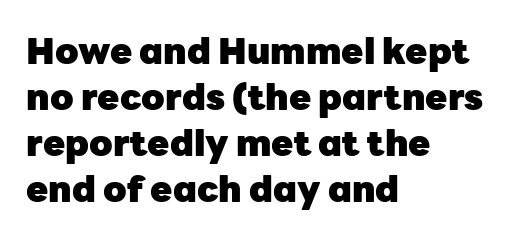
The image shows 36 px heavy sans-serif type, upright; set left-aligned, normal line spacing (1.28x), normal letter spacing, not underlined; low stroke contrast and a medium x-height.
